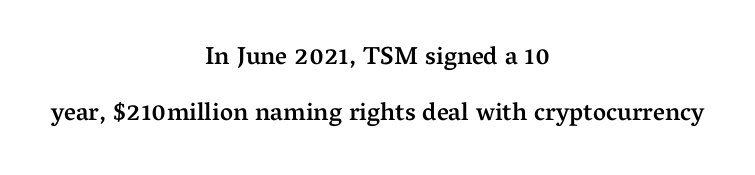
The image shows 25 px text type, upright; set centered, loose line spacing (2.26x), normal letter spacing, not underlined.
